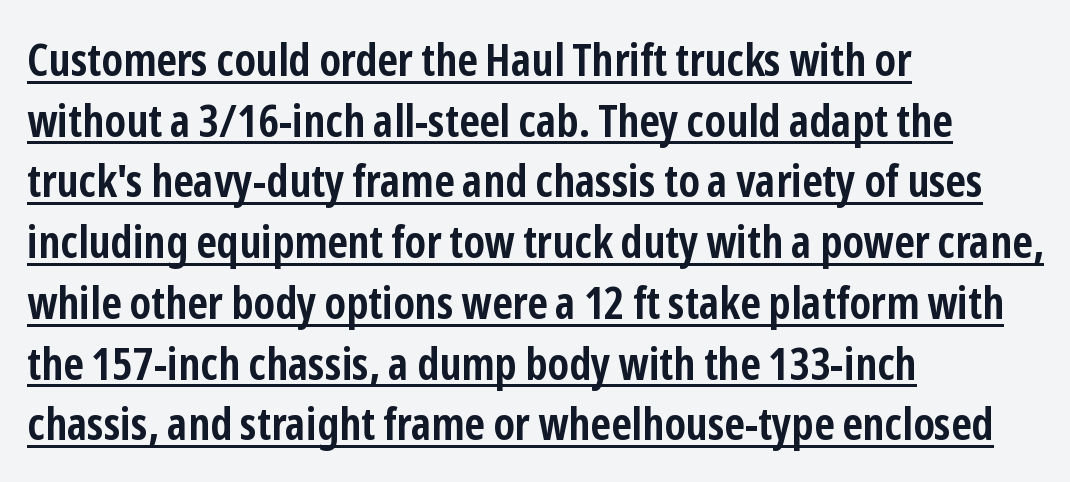
Is the type bold? Yes — the strokes are clearly thick and heavy. Is there much room between lines? A standard amount, neither cramped nor airy. This is the regular roman posture of the typeface. You can tell from the bare stems that sans-serif type was used.
